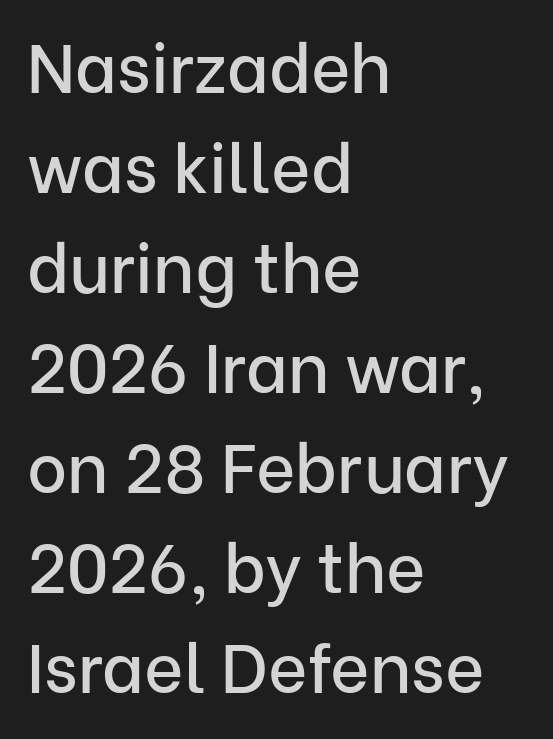
{"serif": "no", "italic": "no", "width": "normal", "stroke_contrast": "low", "x_height": "medium", "monospaced": "no", "underline": "no", "align": "left", "line_spacing": "normal", "line_spacing_ratio": 1.47, "letter_spacing": "normal", "letter_spacing_em": 0.0, "glyph_px": 68}
